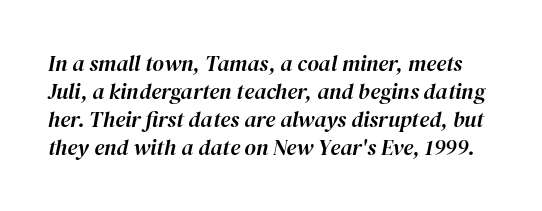
Leading: standard. An italicized treatment has been applied to the whole sample. The space directly below the letters is spotless. There is no visible air inserted between adjacent glyphs.
